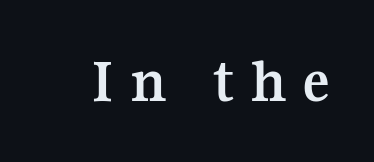
The image shows 62 px semibold serif type, upright; set unusually wide letter spacing (+0.27 em), not underlined; medium stroke contrast and a medium x-height.
